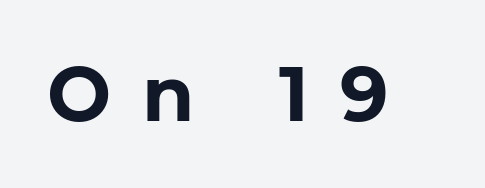
The image shows 76 px bold sans-serif type, upright; set unusually wide letter spacing (+0.41 em), not underlined; low stroke contrast and a medium x-height.
